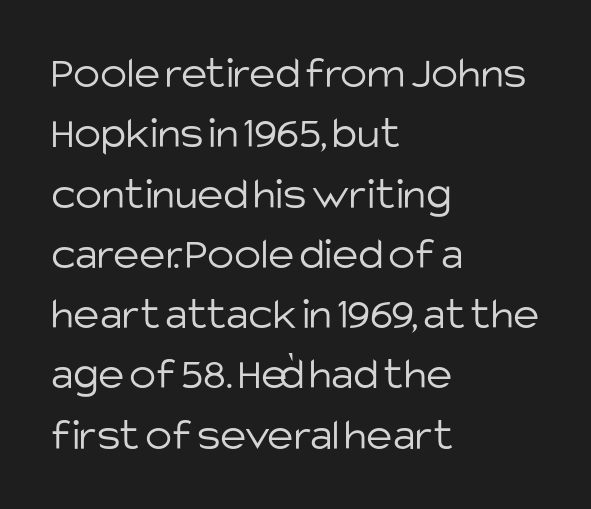
Q: Is the text bold? A: No.
Q: Is the text italic (slanted)? A: No, it is upright.
Q: Is the typeface a serif or a sans-serif typeface? A: Sans-serif.
Q: Is the text underlined? A: No.
Q: How is the paragraph aligned? A: Left-aligned.
Q: Is the spacing between letters normal or unusually wide? A: Normal.
Q: Is the spacing between lines tight, normal or loose? A: Normal.
Q: Width (condensed, normal, or wide)? A: Normal.
Q: Stroke contrast? A: Low.
Q: x-height? A: Large.
Q: Monospaced? A: No.
